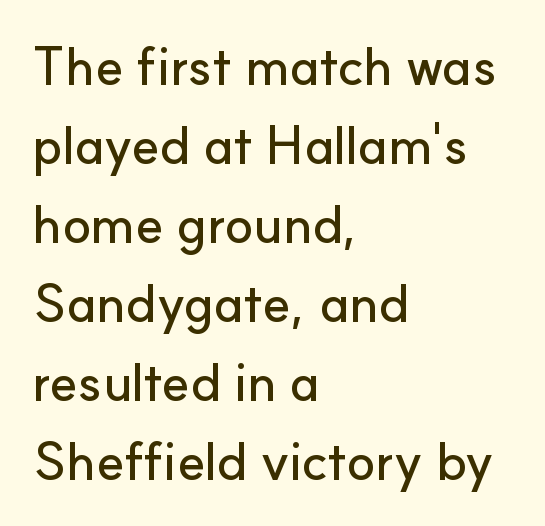
The image shows 53 px sans-serif type, upright; set left-aligned, normal line spacing (1.49x), normal letter spacing, not underlined; low stroke contrast and a small x-height.
